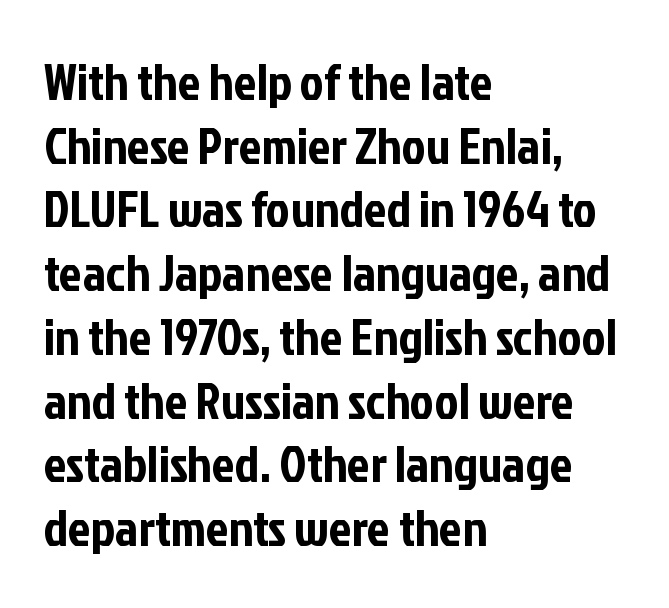
Q: Is the text italic (slanted)? A: No, it is upright.
Q: Is the typeface a serif or a sans-serif typeface? A: Sans-serif.
Q: Is the text underlined? A: No.
Q: How is the paragraph aligned? A: Left-aligned.
Q: Is the spacing between letters normal or unusually wide? A: Normal.
Q: Is the spacing between lines tight, normal or loose? A: Normal.
Q: Width (condensed, normal, or wide)? A: Condensed.
Q: Stroke contrast? A: Low.
Q: x-height? A: Medium.
Q: Monospaced? A: No.
